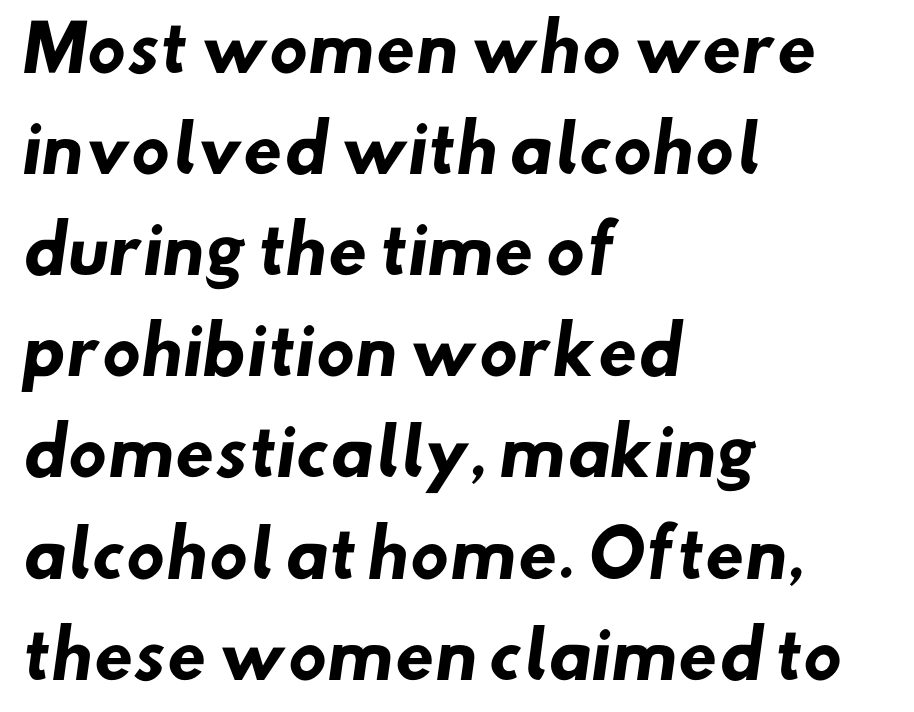
{"serif": "no", "bold": "yes", "weight": "heavy", "width": "normal", "stroke_contrast": "low", "x_height": "small", "monospaced": "no", "underline": "no", "align": "left", "line_spacing": "normal", "line_spacing_ratio": 1.58, "letter_spacing": "normal", "letter_spacing_em": 0.0, "glyph_px": 64}
